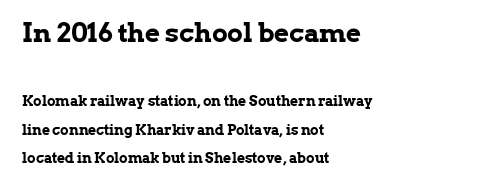
Q: Is the text bold? A: Yes.
Q: Is the text italic (slanted)? A: No, it is upright.
Q: Is the text underlined? A: No.
Q: How is the paragraph aligned? A: Left-aligned.
Q: Is the spacing between letters normal or unusually wide? A: Normal.
Q: Is the spacing between lines tight, normal or loose? A: Loose.
Q: Which block of text is set in a larger size, the first (top) or the second (bottom)? A: The first (top) one.
